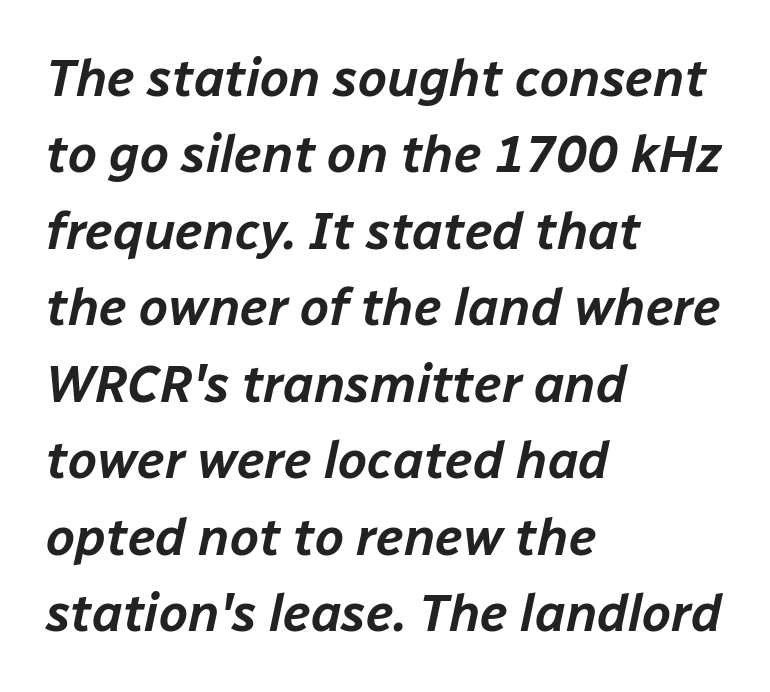
Q: Is the text italic (slanted)? A: Yes, it leans right by about 12 degrees.
Q: Is the text underlined? A: No.
Q: How is the paragraph aligned? A: Left-aligned.
Q: Is the spacing between letters normal or unusually wide? A: Normal.
Q: Is the spacing between lines tight, normal or loose? A: Normal.
Q: Width (condensed, normal, or wide)? A: Normal.
Q: Stroke contrast? A: Low.
Q: x-height? A: Medium.
Q: Monospaced? A: No.
